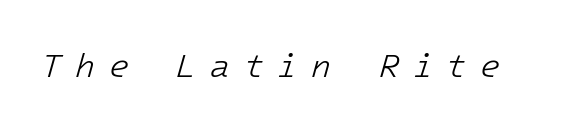
You can tell it's italic because the verticals aren't actually vertical. Is the type heavy? It reads as light-to-regular instead. The foot of each line stays bare and open. Compared with typical body copy, the letter spacing here is much looser.
